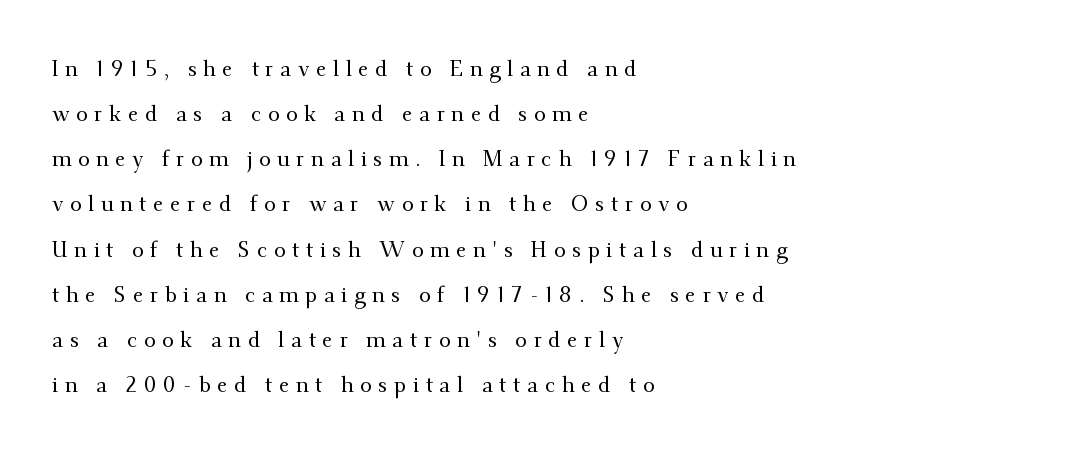
Line starts are locked; line ends wander. Nobody drew a line under any word here. Every character sits straight up, as roman type does. Tracking here is generous; glyphs stand well apart from one another. Honestly, the rows look like they've been pulled way apart.
